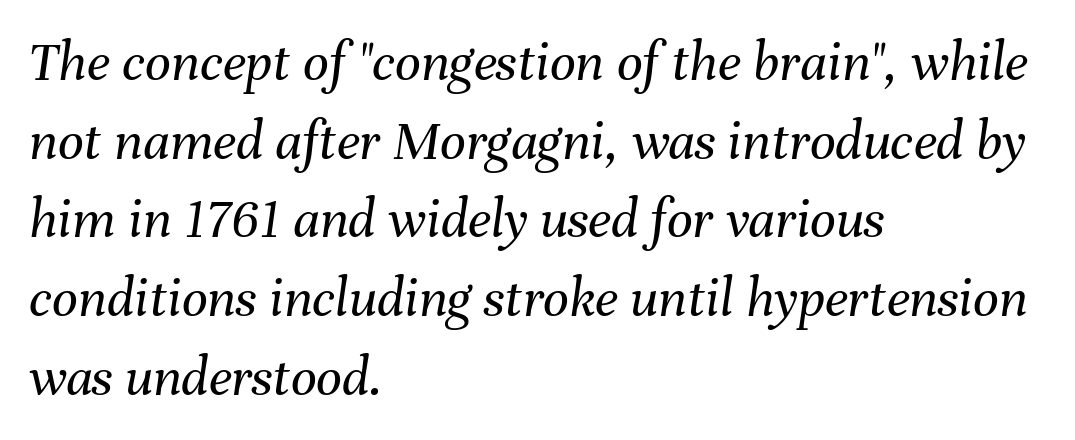
The image shows 57 px regular-weight type, italic (leaning right); set left-aligned, normal line spacing (1.38x), normal letter spacing, not underlined; medium stroke contrast and a medium x-height.
